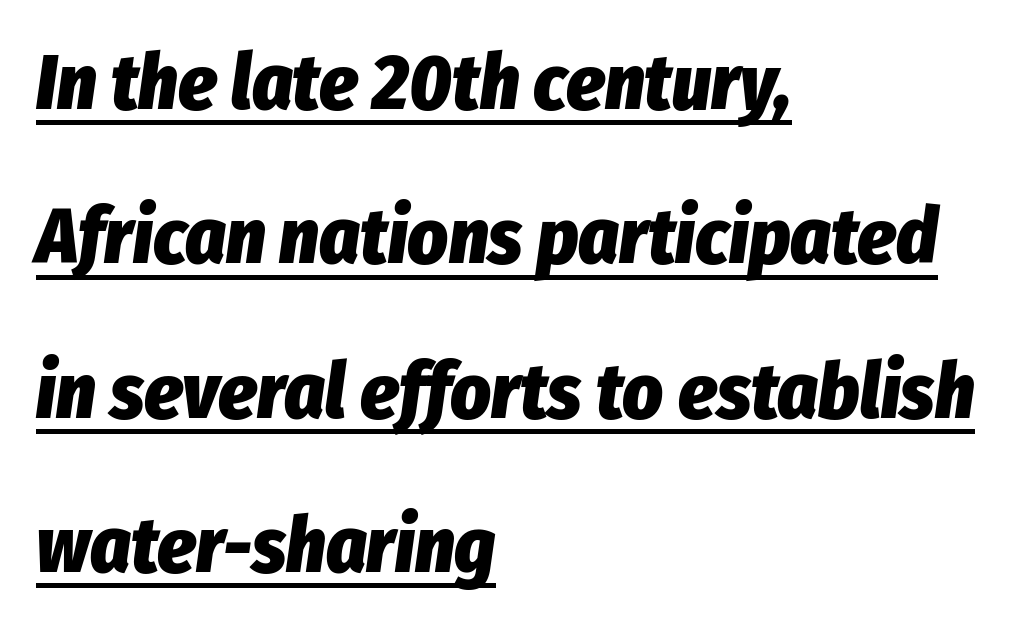
{"italic": "yes", "lean": "right", "slant_degrees": 8, "bold": "yes", "weight": "heavy", "width": "condensed", "stroke_contrast": "low", "x_height": "medium", "monospaced": "no", "underline": "yes", "align": "left", "line_spacing": "loose", "line_spacing_ratio": 1.98, "letter_spacing": "normal", "letter_spacing_em": 0.0, "glyph_px": 78}
